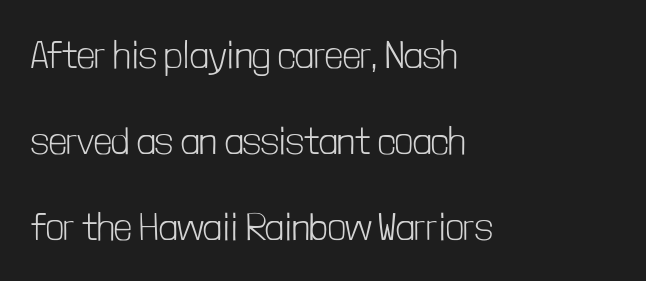
There is no visible air inserted between adjacent glyphs. Posture: straight, roman, zero tilt. The font is comparable to plain body text, perhaps lighter. Leading: increased.
